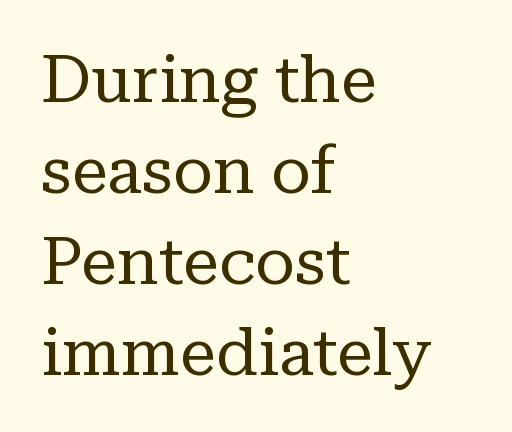
The horizontal fit of the characters is conventional and even. You can tell from the footed stems that serif type was used. Regarding leading, the lines here are spaced in the standard way. Each letter keeps its own natural width here, so spacing adapts to shape.
